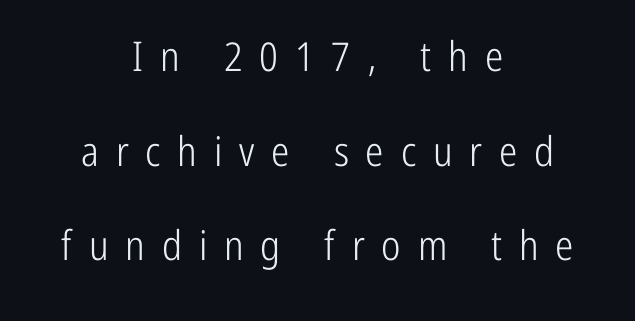
The image shows 41 px light, condensed sans-serif type, upright; set centered, loose line spacing (2.31x), unusually wide letter spacing (+0.41 em), not underlined; low stroke contrast and a medium x-height.
